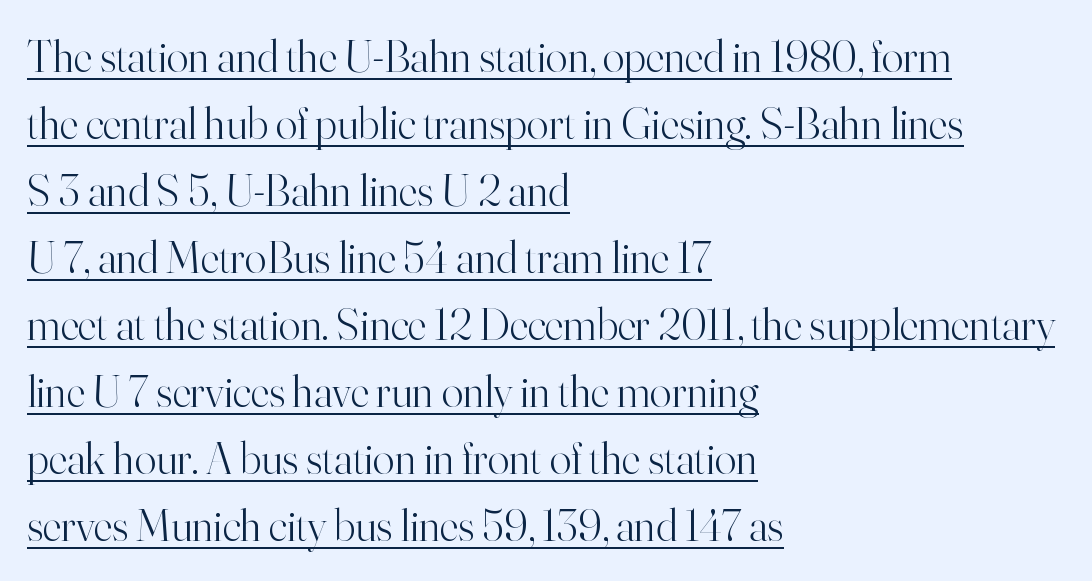
Each letter's strokes conclude with small projecting serifs. Is this a fixed-width face? No — the glyphs have proportional, varying widths. Alignment: flush left. In terms of letterspacing, this is plain default setting. Letters have the restrained weight of plain body copy at most.
